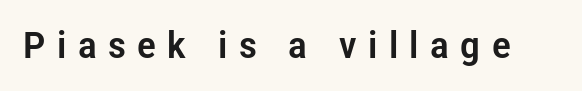
Proportional: the letters do not fall into vertical columns. These lines are composed in type without serifs. Check the space under the baseline: it is left empty. The specimen reads as upright at a glance. Loose tracking; the words dissolve into strings of separated letters.
